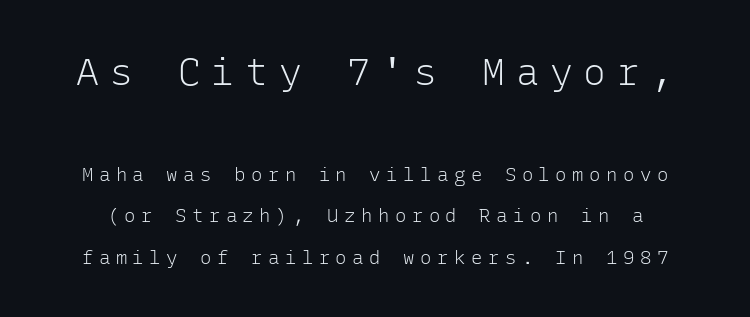
A typesetter would call this monospace, since all characters share one set width. Students, note that the glyphs here are deliberately spaced far apart. The gap between lines stays unmarked. The lettering stays uniformly vertical, giving the passage a roman look. This sample trades compactness for vertical openness between lines. Look at the glyph heights: the upper group is clearly the bigger setting.
